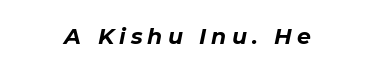
{"italic": "yes", "lean": "right", "slant_degrees": 11, "bold": "yes", "underline": "no", "align": "center", "letter_spacing": "wide", "letter_spacing_em": 0.23, "glyph_px": 22}
